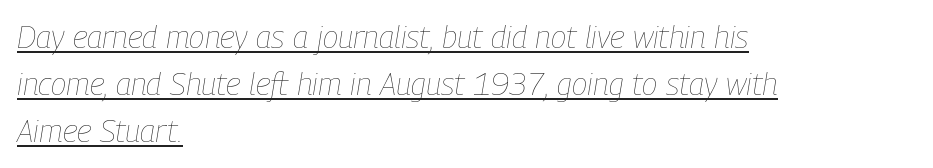
The image shows 32 px thin, condensed type, italic (leaning right); set left-aligned, normal line spacing (1.47x), normal letter spacing, underlined; low stroke contrast and a medium x-height.
